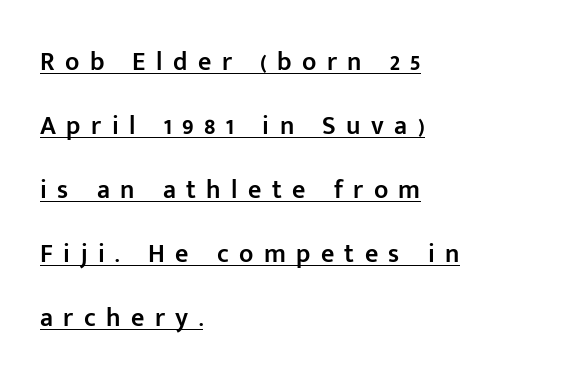
Q: Is the text bold? A: Semi-bold.
Q: Is the text italic (slanted)? A: No, it is upright.
Q: Is the text underlined? A: Yes.
Q: How is the paragraph aligned? A: Left-aligned.
Q: Is the spacing between letters normal or unusually wide? A: Unusually wide.
Q: Is the spacing between lines tight, normal or loose? A: Loose.
